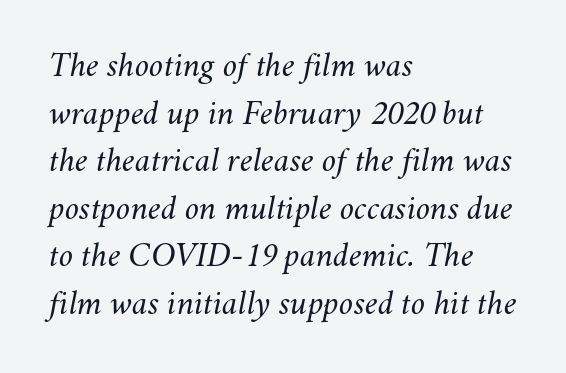
Line spacing here is normal. All the whitespace from short lines collects on the right. Stems and bowls with no extra thickness — not bold. Caption: standard tracking, unaltered. A typesetter would mark this as italic. Descender tails drop into unmarked territory.
